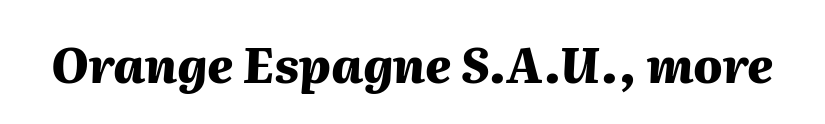
{"italic": "yes", "lean": "right", "slant_degrees": 2, "bold": "yes", "weight": "heavy", "width": "normal", "stroke_contrast": "medium", "x_height": "medium", "monospaced": "no", "underline": "no", "letter_spacing": "normal", "letter_spacing_em": 0.0, "glyph_px": 48}
